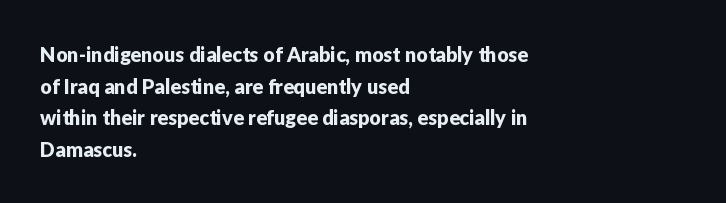
The image shows 20 px text type, upright; set left-aligned, normal line spacing (1.58x), normal letter spacing, not underlined.
